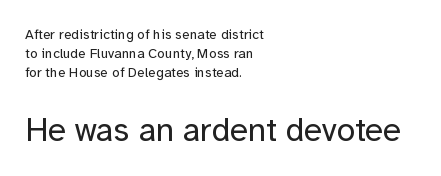
{"serif": "no", "italic": "no", "bold": "no", "weight": "regular", "width": "normal", "stroke_contrast": "low", "x_height": "medium", "monospaced": "no", "underline": "no", "align": "left", "line_spacing": "normal", "line_spacing_ratio": 1.36, "letter_spacing": "normal", "letter_spacing_em": 0.0, "larger_block": "second", "size_ratio": 2.36, "glyph_px": 33}
